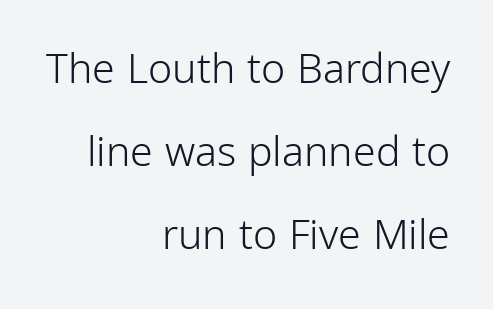
Q: Is the text bold? A: No.
Q: Is the text italic (slanted)? A: No, it is upright.
Q: Is the typeface a serif or a sans-serif typeface? A: Sans-serif.
Q: Is the text underlined? A: No.
Q: How is the paragraph aligned? A: Right-aligned.
Q: Is the spacing between letters normal or unusually wide? A: Normal.
Q: Is the spacing between lines tight, normal or loose? A: Loose.
Q: Width (condensed, normal, or wide)? A: Condensed.
Q: Stroke contrast? A: Low.
Q: x-height? A: Medium.
Q: Monospaced? A: No.
